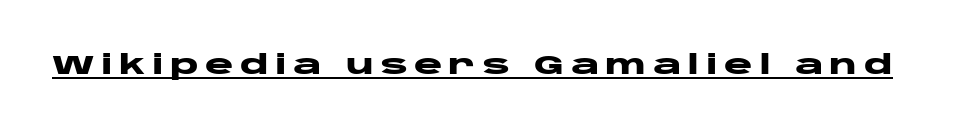
This is the regular roman posture of the typeface. Students, this is bold: see how much ink each stroke carries. The string is rendered with underlining switched on. The gaps between neighbouring characters are conspicuously large.
